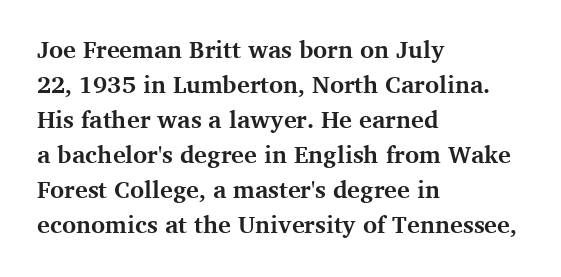
Q: Is the text bold? A: Yes.
Q: Is the text italic (slanted)? A: No, it is upright.
Q: Is the text underlined? A: No.
Q: How is the paragraph aligned? A: Left-aligned.
Q: Is the spacing between letters normal or unusually wide? A: Normal.
Q: Is the spacing between lines tight, normal or loose? A: Normal.
